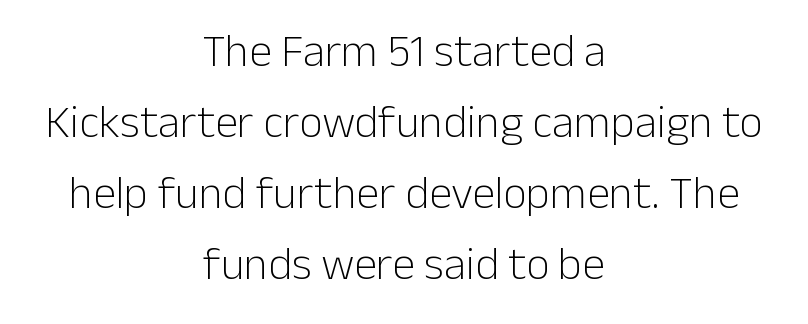
Q: Is the text bold? A: No.
Q: Is the text italic (slanted)? A: No, it is upright.
Q: Is the typeface a serif or a sans-serif typeface? A: Sans-serif.
Q: Is the text underlined? A: No.
Q: How is the paragraph aligned? A: Centered.
Q: Is the spacing between letters normal or unusually wide? A: Normal.
Q: Is the spacing between lines tight, normal or loose? A: Normal.
Q: Width (condensed, normal, or wide)? A: Normal.
Q: Stroke contrast? A: Low.
Q: x-height? A: Medium.
Q: Monospaced? A: No.
